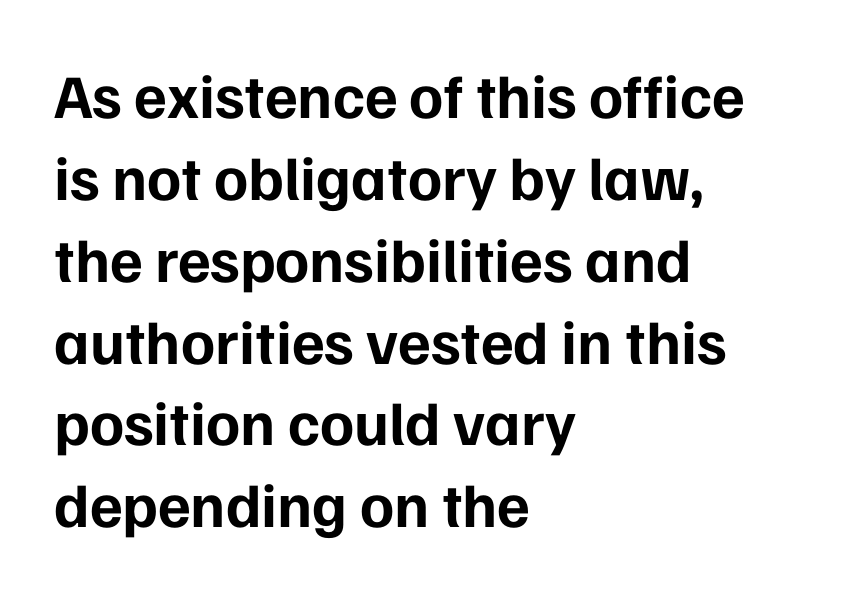
{"serif": "no", "italic": "no", "bold": "yes", "weight": "bold", "width": "normal", "stroke_contrast": "low", "x_height": "medium", "monospaced": "no", "underline": "no", "align": "left", "line_spacing": "normal", "line_spacing_ratio": 1.32, "letter_spacing": "normal", "letter_spacing_em": 0.0, "glyph_px": 62}
